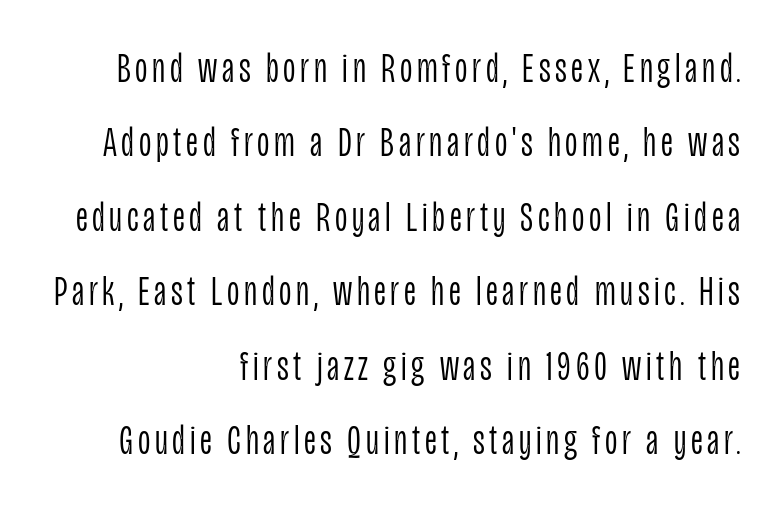
Stem width sits at or under what a default text font uses. Casual observation: everything's shoved over to the right. The passage shown is typed in a proportional face where columns would drift. Regarding serifs, this sample does without them.
